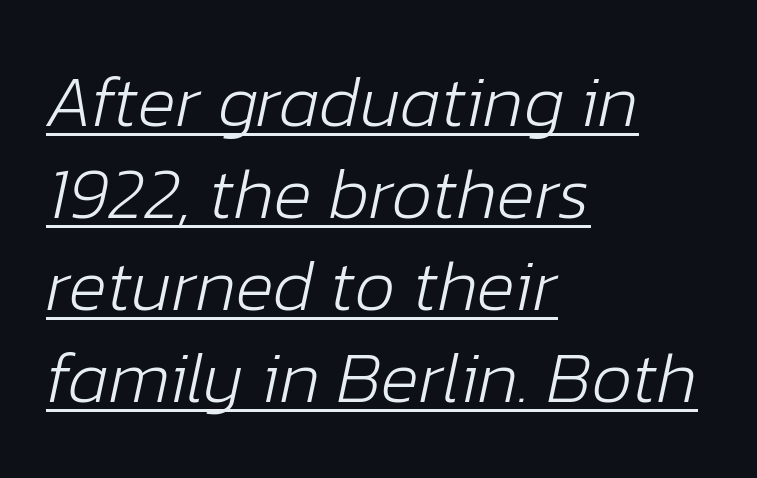
{"italic": "yes", "lean": "right", "slant_degrees": 12, "bold": "no", "weight": "light", "width": "normal", "stroke_contrast": "low", "x_height": "medium", "monospaced": "no", "underline": "yes", "align": "left", "line_spacing": "normal", "line_spacing_ratio": 1.28, "letter_spacing": "normal", "letter_spacing_em": 0.0, "glyph_px": 72}
